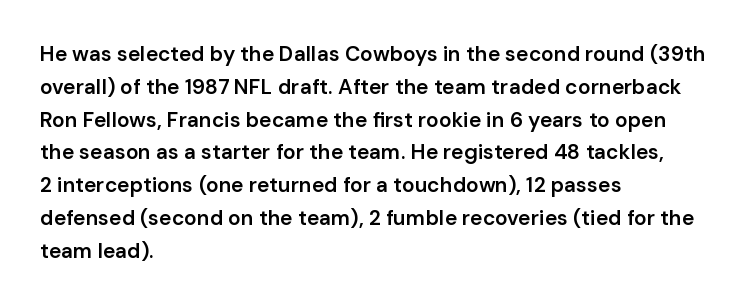
{"italic": "no", "bold": "semi", "underline": "no", "align": "left", "line_spacing": "normal", "line_spacing_ratio": 1.56, "letter_spacing": "normal", "letter_spacing_em": 0.0, "glyph_px": 21}
